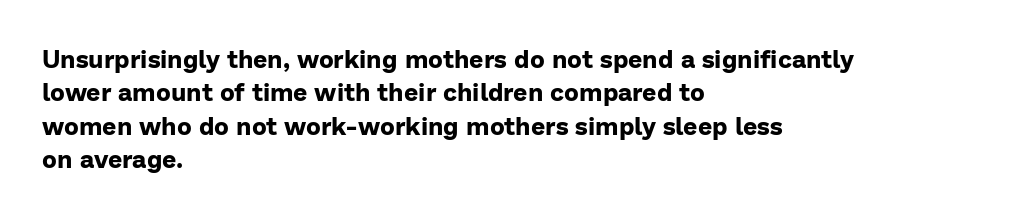
The image shows 25 px bold type, upright; set left-aligned, normal line spacing (1.34x), normal letter spacing, not underlined.
